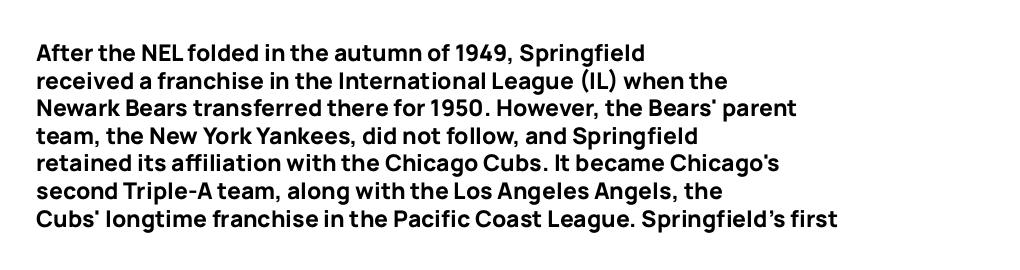
{"italic": "no", "bold": "yes", "underline": "no", "align": "left", "line_spacing_ratio": 1.2, "letter_spacing": "normal", "letter_spacing_em": 0.0, "glyph_px": 23}
